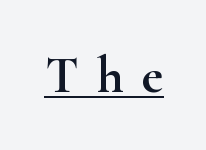
The image shows 52 px wide serif type, upright; set unusually wide letter spacing (+0.35 em), underlined; high stroke contrast and a small x-height.
